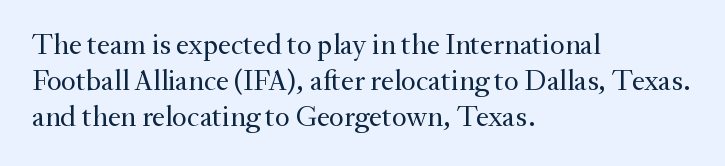
The image shows 29 px regular-weight serif type, upright; set left-aligned, line spacing 1.24x, normal letter spacing, not underlined; medium stroke contrast and a small x-height.
